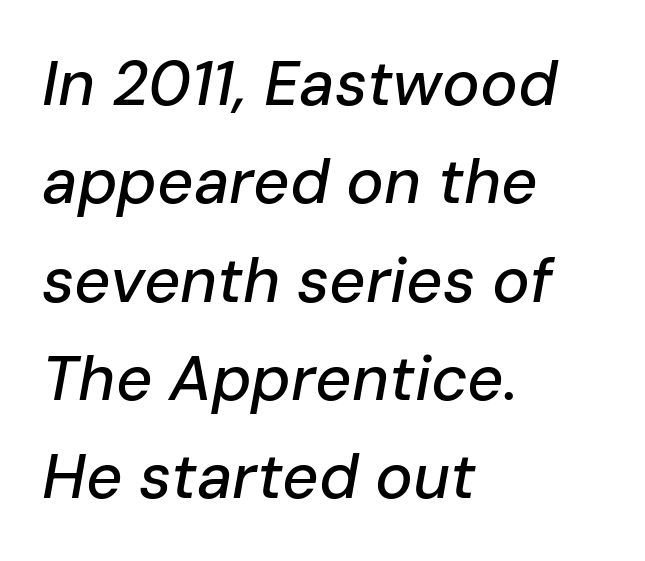
The image shows 63 px text type, italic (leaning right); set left-aligned, normal line spacing (1.56x), normal letter spacing, not underlined; low stroke contrast and a medium x-height.
